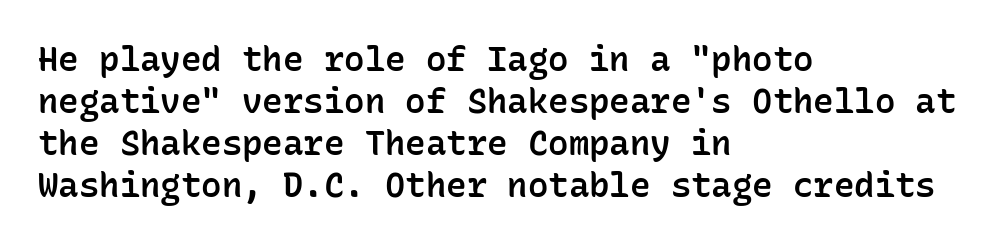
The image shows 34 px semibold sans-serif type, upright, monospaced; set left-aligned, line spacing 1.24x, normal letter spacing, not underlined; low stroke contrast and a medium x-height.
